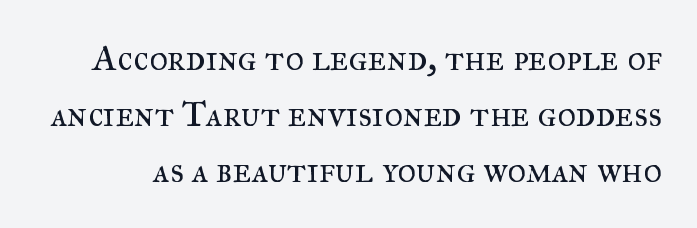
Unlike a clean sans, this face finishes its strokes with serifs. When letters stand straight like this, we call the style roman or upright. Stroke thickness stays within the range of a standard reading face or lighter. Bare-footed words on every line. The rendering uses natural spacing where letterforms have individual widths.
